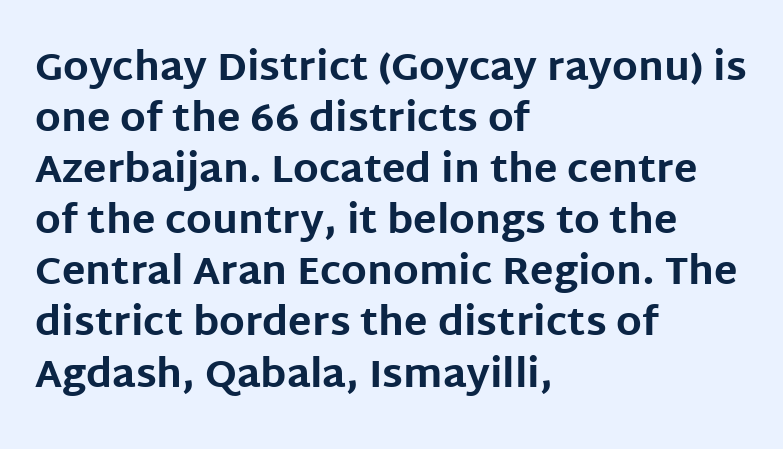
The image shows 39 px bold sans-serif type, upright; set left-aligned, normal line spacing (1.31x), normal letter spacing, not underlined; low stroke contrast and a large x-height.
